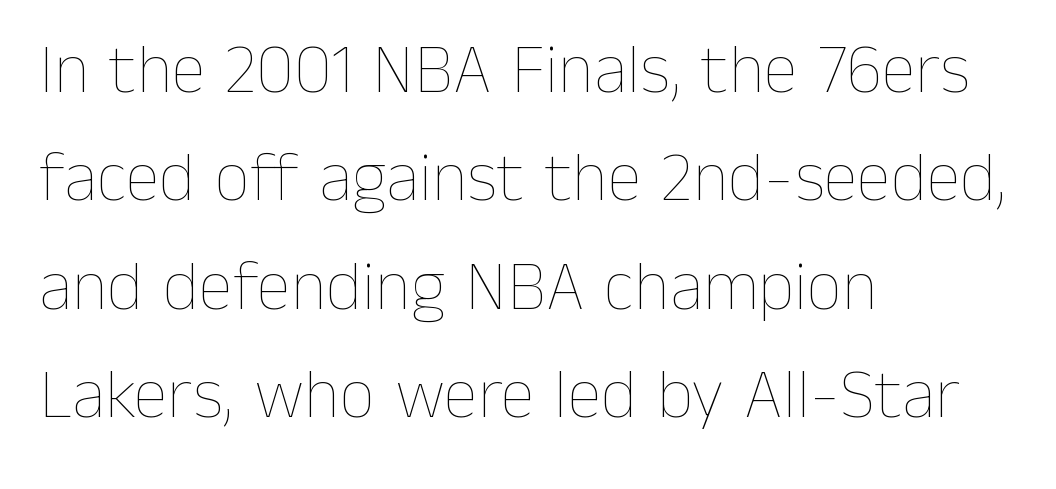
The image shows 70 px thin type, upright; set left-aligned, normal line spacing (1.55x), normal letter spacing, not underlined; low stroke contrast and a medium x-height.
